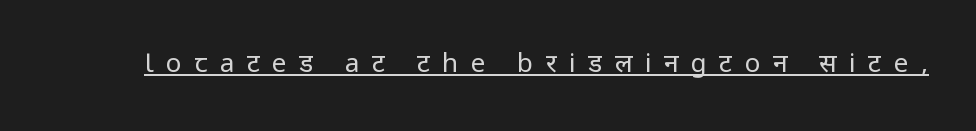
{"italic": "no", "bold": "no", "underline": "yes", "letter_spacing": "wide", "letter_spacing_em": 0.48, "glyph_px": 26}
